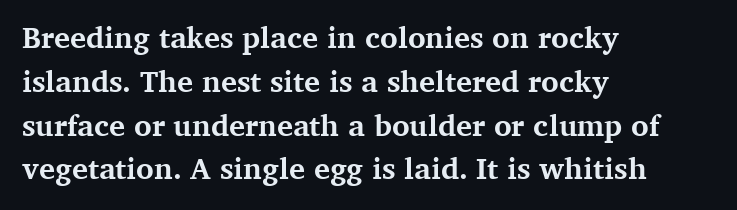
The image shows 30 px bold serif type, upright; set left-aligned, normal line spacing (1.46x), normal letter spacing, not underlined; medium stroke contrast and a medium x-height.
